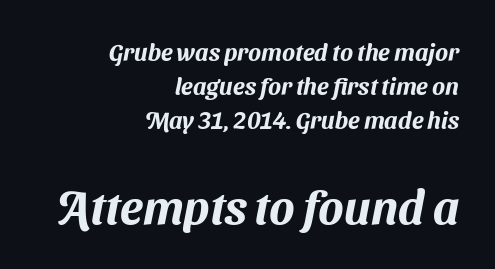
The image shows 47 px sans-serif type; set right-aligned, normal line spacing (1.42x), normal letter spacing, not underlined; the second (bottom) block is 1.96x larger; medium stroke contrast and a medium x-height.
